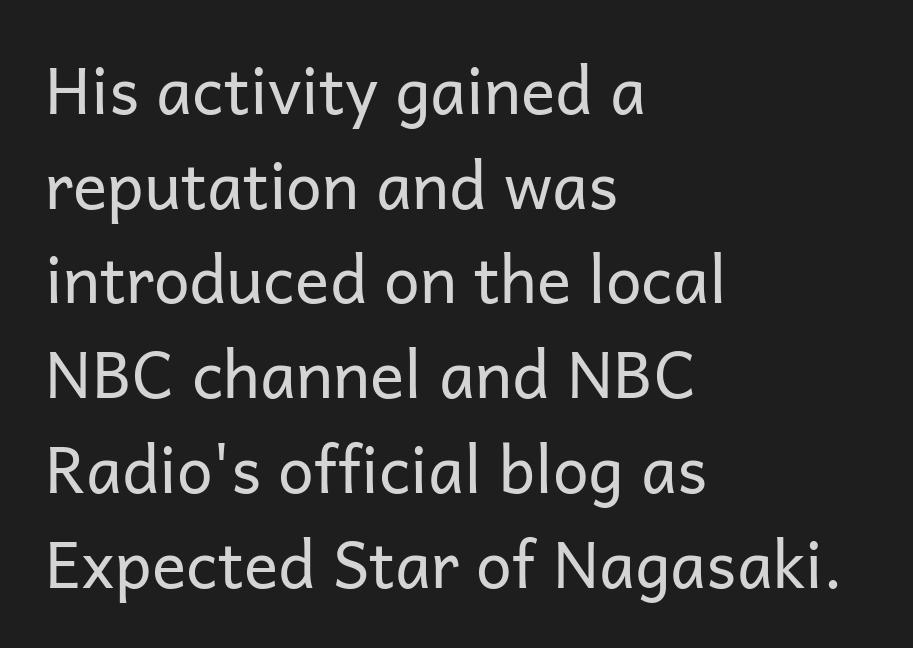
The image shows 64 px regular-weight sans-serif type, upright; set left-aligned, normal line spacing (1.48x), normal letter spacing, not underlined; low stroke contrast and a medium x-height.
